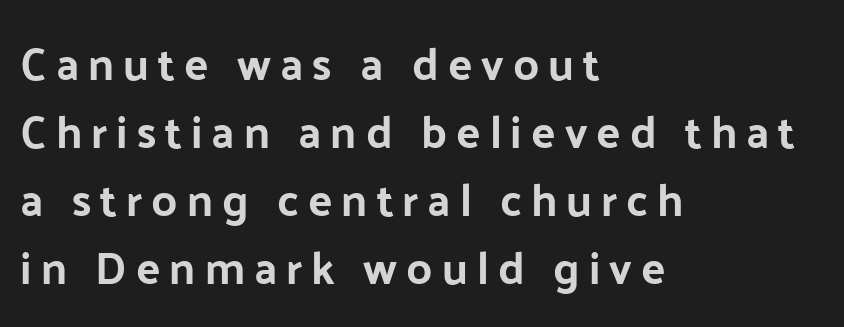
Q: Is the text italic (slanted)? A: No, it is upright.
Q: Is the typeface a serif or a sans-serif typeface? A: Sans-serif.
Q: Is the text underlined? A: No.
Q: How is the paragraph aligned? A: Left-aligned.
Q: Is the spacing between letters normal or unusually wide? A: Unusually wide.
Q: Is the spacing between lines tight, normal or loose? A: Normal.
Q: Width (condensed, normal, or wide)? A: Normal.
Q: Stroke contrast? A: Low.
Q: x-height? A: Medium.
Q: Monospaced? A: No.
